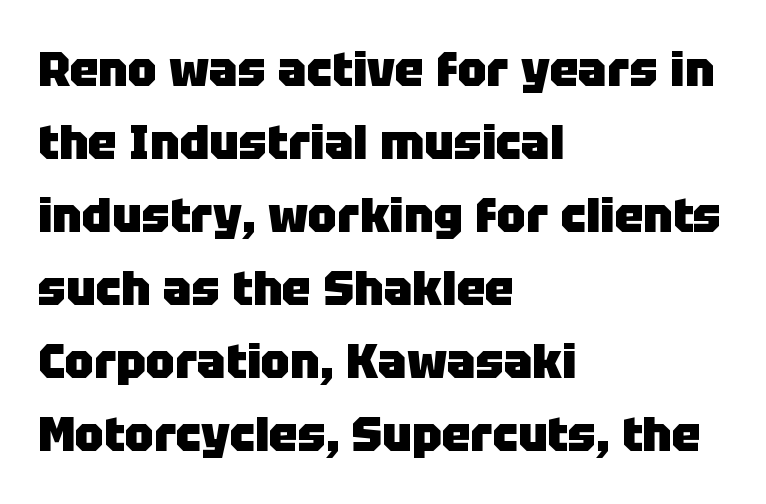
Vertical strokes here are truly vertical. Check the space under the baseline: it is left empty. Which margin do the lines hug? The left one — the right edge is uneven. The characters look thick and weighty, a clear bold. Is there much room between lines? A standard amount, neither cramped nor airy. Character widths vary here, with narrow letters taking less room than wide ones.
